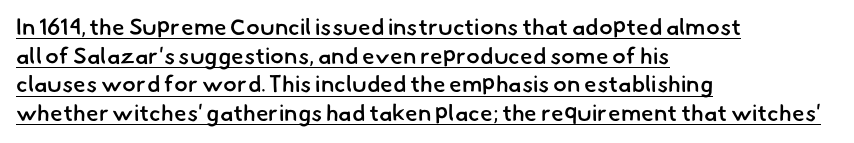
Tracking here is standard; glyphs follow each other at the usual distance. Stems and bowls a touch heavier than normal — semibold. The rag falls on the right side of this text block. The passage shown is underscored from start to finish. Successive baselines arrive at the customary interval.
